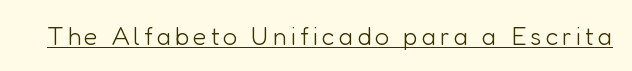
Q: Is the text bold? A: No.
Q: Is the text italic (slanted)? A: No, it is upright.
Q: Is the text underlined? A: Yes.
